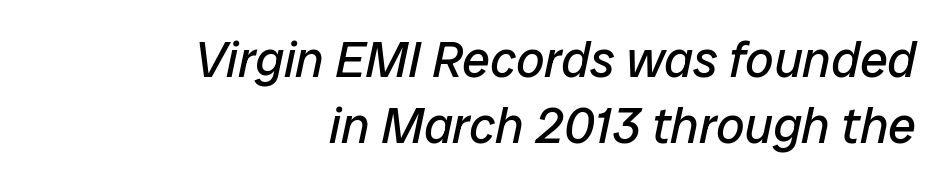
Italic? Definitely — the glyphs are oblique. Descender tails drop into unmarked territory. No letter is thick-stroked: the sample isn't bold. A typesetter would call this proportional, since set widths differ per character.
